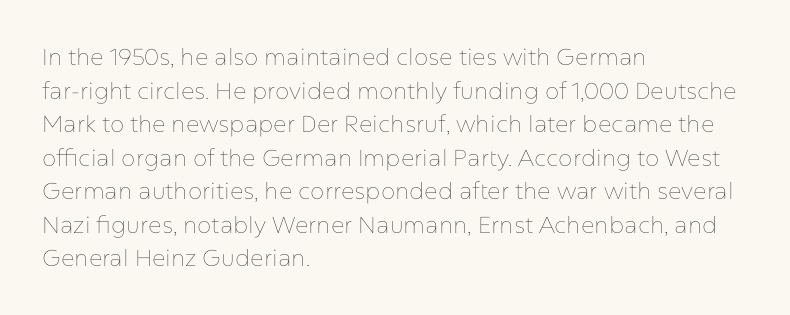
Q: Is the text bold? A: No.
Q: Is the text italic (slanted)? A: No, it is upright.
Q: Is the text underlined? A: No.
Q: How is the paragraph aligned? A: Left-aligned.
Q: Is the spacing between letters normal or unusually wide? A: Normal.
Q: Is the spacing between lines tight, normal or loose? A: Normal.
